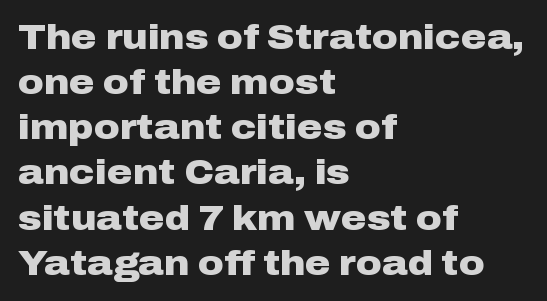
Reading down the block, your eye returns to a fixed left position each line. Each letter's strokes conclude bluntly, with no projecting serifs. Short note: letters normally spaced. These lines are rendered in a variable-pitch font. How would I describe the line gaps? Plain and ordinary.
